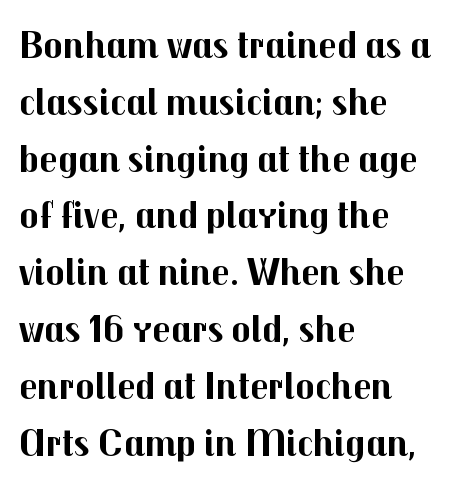
Q: Is the text bold? A: Yes.
Q: Is the text italic (slanted)? A: No, it is upright.
Q: Is the typeface a serif or a sans-serif typeface? A: Sans-serif.
Q: Is the text underlined? A: No.
Q: How is the paragraph aligned? A: Left-aligned.
Q: Is the spacing between letters normal or unusually wide? A: Normal.
Q: Is the spacing between lines tight, normal or loose? A: Normal.
Q: Width (condensed, normal, or wide)? A: Normal.
Q: Stroke contrast? A: Medium.
Q: x-height? A: Medium.
Q: Monospaced? A: No.
